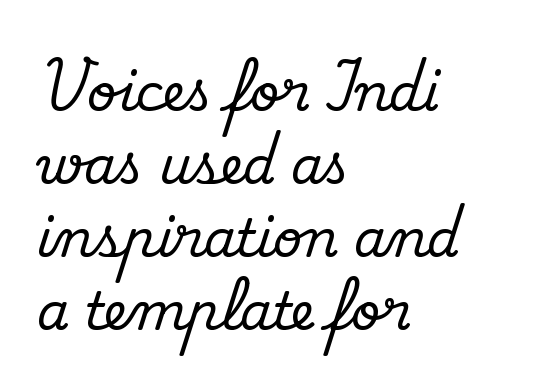
{"serif": "yes", "width": "normal", "stroke_contrast": "medium", "x_height": "small", "monospaced": "no", "underline": "no", "align": "left", "line_spacing": "normal", "line_spacing_ratio": 1.43, "letter_spacing": "normal", "letter_spacing_em": 0.0, "glyph_px": 51}
